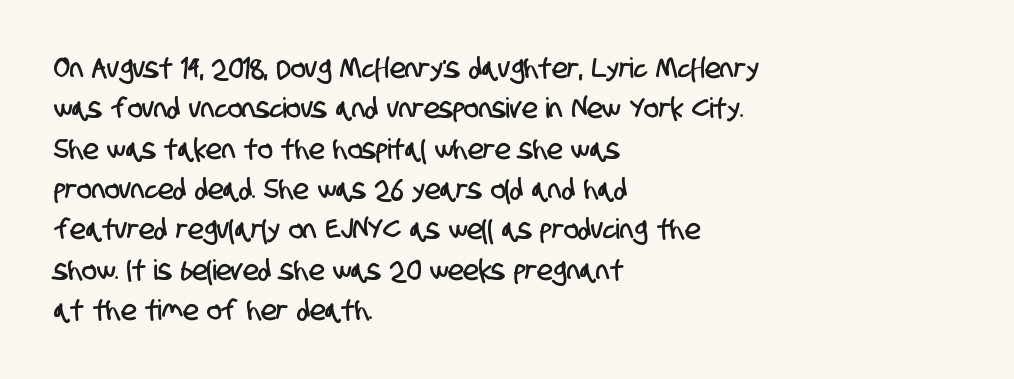
Q: Is the typeface a serif or a sans-serif typeface? A: Sans-serif.
Q: Is the text underlined? A: No.
Q: How is the paragraph aligned? A: Left-aligned.
Q: Is the spacing between letters normal or unusually wide? A: Normal.
Q: Is the spacing between lines tight, normal or loose? A: Normal.
Q: Width (condensed, normal, or wide)? A: Condensed.
Q: Stroke contrast? A: Low.
Q: x-height? A: Large.
Q: Monospaced? A: No.
